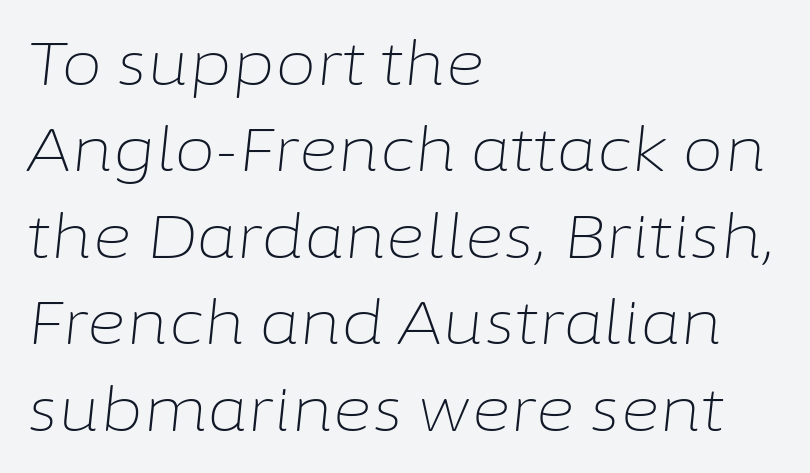
The image shows 60 px light type, italic (leaning right); set left-aligned, normal line spacing (1.44x), normal letter spacing, not underlined; low stroke contrast and a medium x-height.
